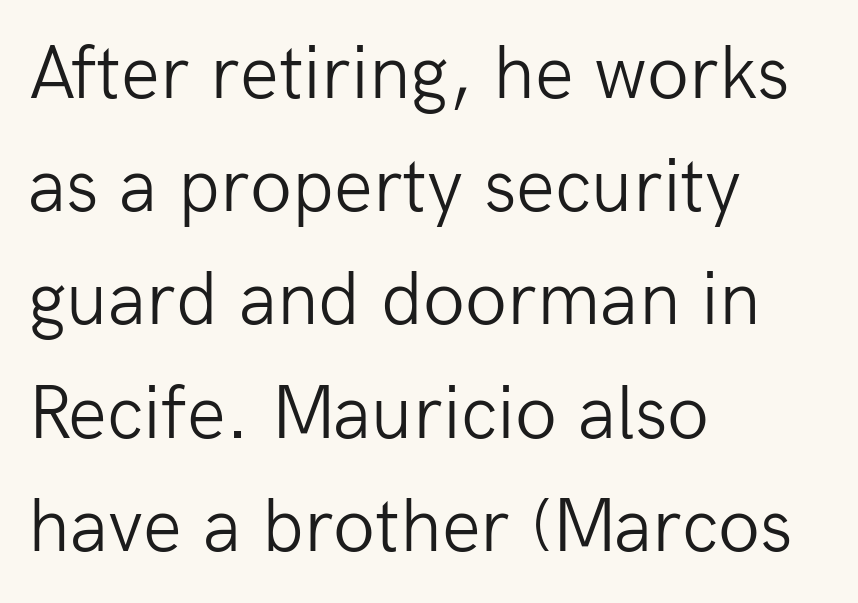
{"serif": "no", "italic": "no", "bold": "no", "weight": "light", "width": "normal", "stroke_contrast": "low", "x_height": "medium", "monospaced": "no", "underline": "no", "align": "left", "line_spacing": "normal", "line_spacing_ratio": 1.47, "letter_spacing": "normal", "letter_spacing_em": 0.0, "glyph_px": 77}
